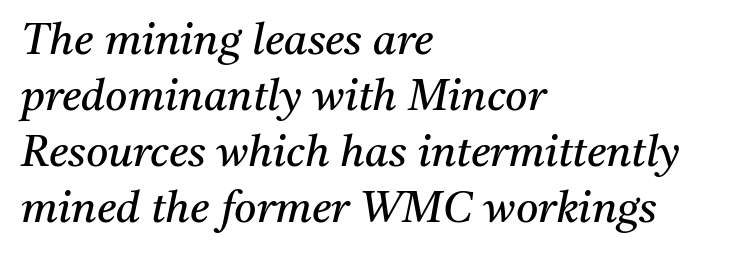
Q: Is the text bold? A: No.
Q: Is the text italic (slanted)? A: Yes, it leans right by about 11 degrees.
Q: Is the typeface a serif or a sans-serif typeface? A: Serif.
Q: Is the text underlined? A: No.
Q: How is the paragraph aligned? A: Left-aligned.
Q: Is the spacing between letters normal or unusually wide? A: Normal.
Q: Is the spacing between lines tight, normal or loose? A: Normal.
Q: Width (condensed, normal, or wide)? A: Normal.
Q: Stroke contrast? A: Medium.
Q: x-height? A: Medium.
Q: Monospaced? A: No.
